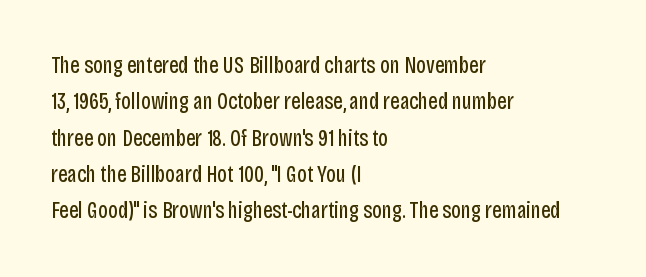
Compared with typical paragraphs, the rows here are spaced about the same. The letterforms sit at book weight or below. Ascenders rise straight up at ninety degrees. The lines are quadded left. Check the space under the baseline: it is left empty. Tracking value appears to be zero — textbook default spacing.
